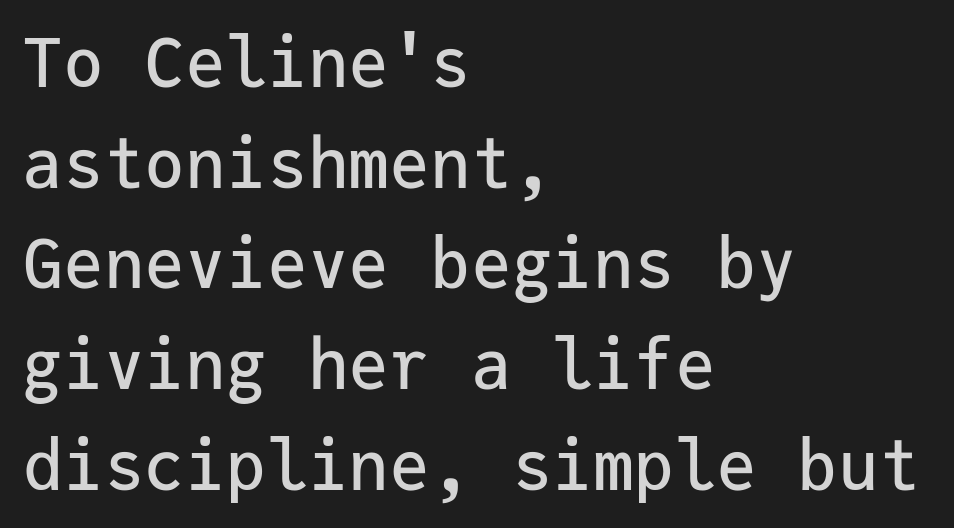
Q: Is the text italic (slanted)? A: No, it is upright.
Q: Is the typeface a serif or a sans-serif typeface? A: Sans-serif.
Q: Is the text underlined? A: No.
Q: How is the paragraph aligned? A: Left-aligned.
Q: Is the spacing between letters normal or unusually wide? A: Normal.
Q: Is the spacing between lines tight, normal or loose? A: Normal.
Q: Width (condensed, normal, or wide)? A: Normal.
Q: Stroke contrast? A: Low.
Q: x-height? A: Medium.
Q: Monospaced? A: Yes.
